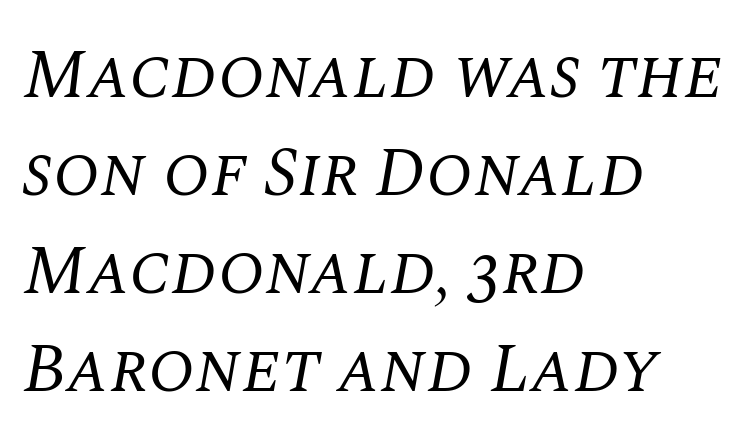
The image shows 69 px regular-weight serif type, italic (leaning right); set left-aligned, normal line spacing (1.42x), normal letter spacing, not underlined; medium stroke contrast and a large x-height.
